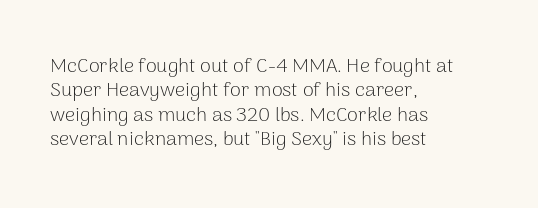
Q: Is the text bold? A: No.
Q: Is the text italic (slanted)? A: No, it is upright.
Q: Is the text underlined? A: No.
Q: How is the paragraph aligned? A: Left-aligned.
Q: Is the spacing between letters normal or unusually wide? A: Normal.
